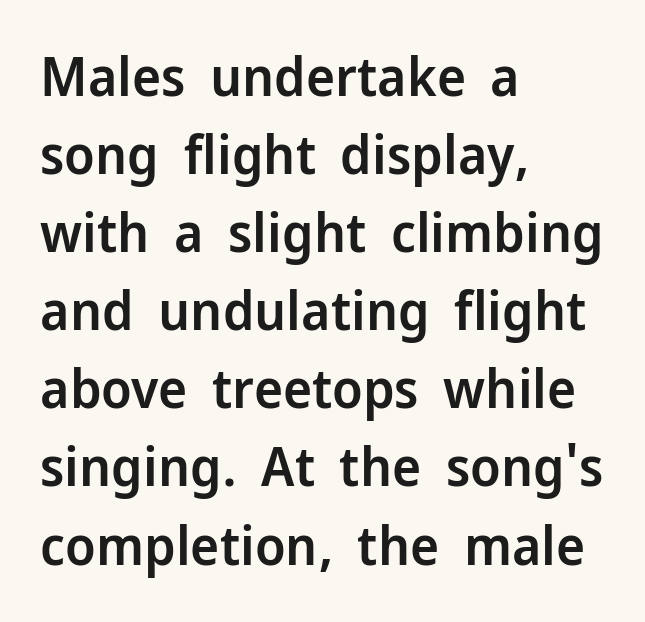
Q: Is the text bold? A: Semi-bold.
Q: Is the text italic (slanted)? A: No, it is upright.
Q: Is the typeface a serif or a sans-serif typeface? A: Sans-serif.
Q: Is the text underlined? A: No.
Q: How is the paragraph aligned? A: Left-aligned.
Q: Is the spacing between letters normal or unusually wide? A: Normal.
Q: Is the spacing between lines tight, normal or loose? A: Normal.
Q: Width (condensed, normal, or wide)? A: Normal.
Q: Stroke contrast? A: Low.
Q: x-height? A: Medium.
Q: Monospaced? A: No.
